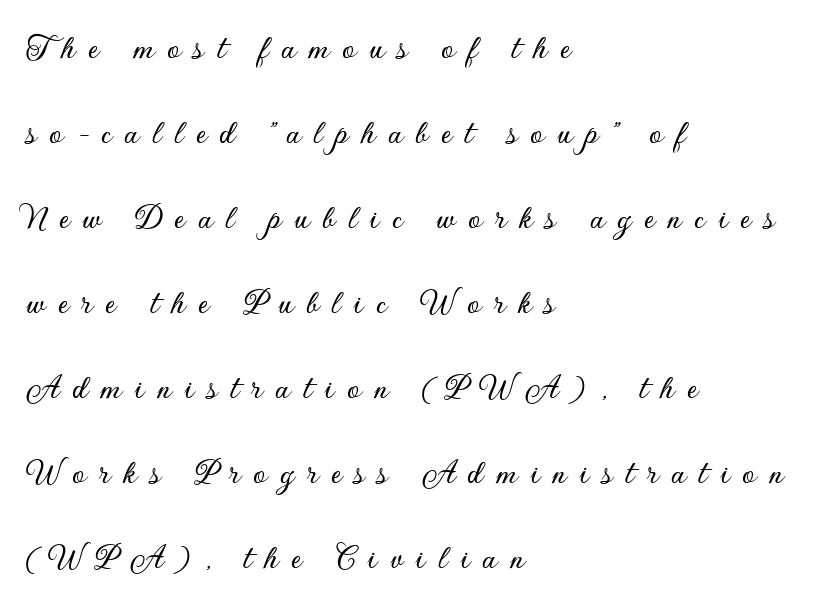
The letters advance in unequal steps, a hallmark of proportional type. The face used here is rendered with a markedly widened letterfit. The space directly below the letters is spotless. These lines are composed in type without serifs.
